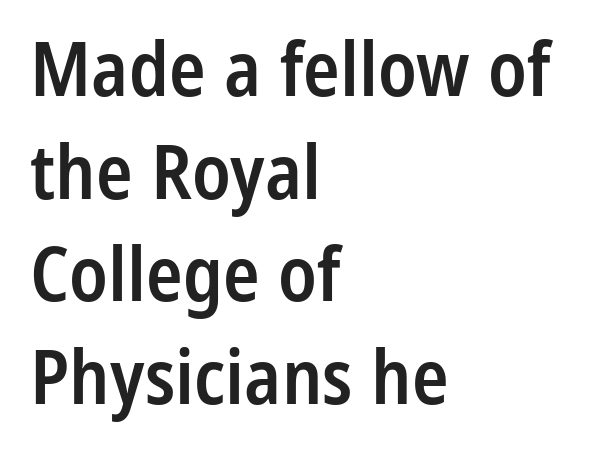
Summary of vertical rhythm: regular, with standard interline spacing. The rendering keeps characters at their native spacing. Typographic density is moderately raised because the face is semibold. Underlining? Definitely not there. The rag falls on the right side of this text block.
